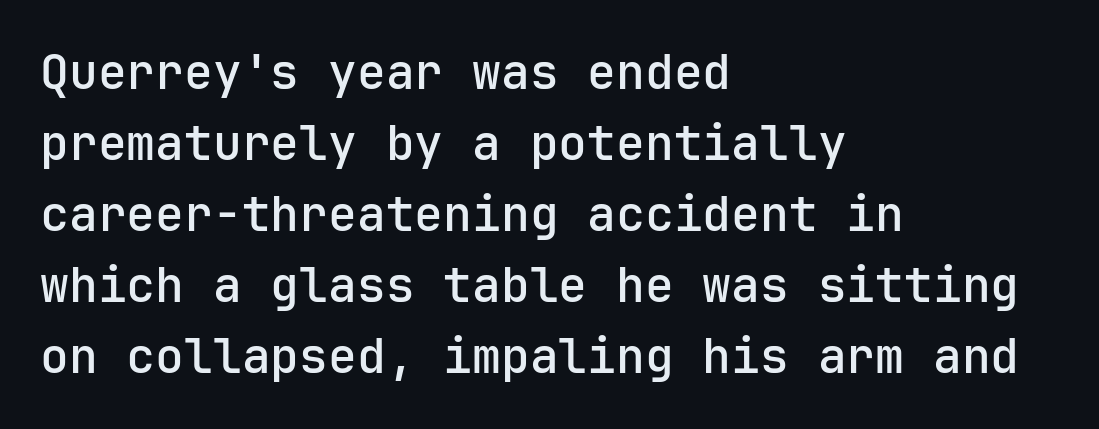
The rendering keeps characters at their native spacing. Horizontal bands of white between lines are of average thickness. Every character sits straight up, as roman type does. Do the characters align in a grid? Yes, the font is monospaced. Left-aligned paragraph, ragged on the right. Look at the bottom of the vertical strokes: they stop flat, with no serifs.
